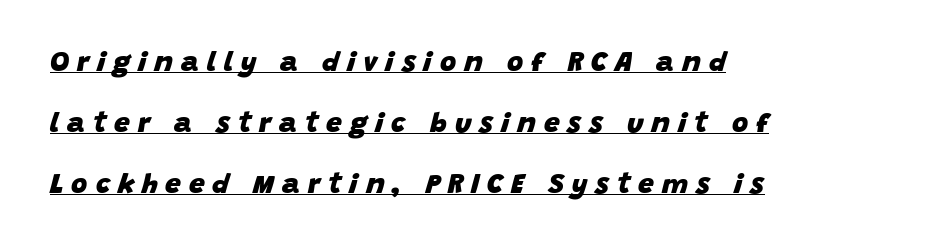
The space between consecutive lines is lavish. Italic: yes, the glyphs are oblique. The sample has been set heavy, in full bold. Caption: multi-line text, flush left, ragged right. Each letter keeps its own natural width here, so spacing adapts to shape. The type is letterspaced generously, with wide tracking.
